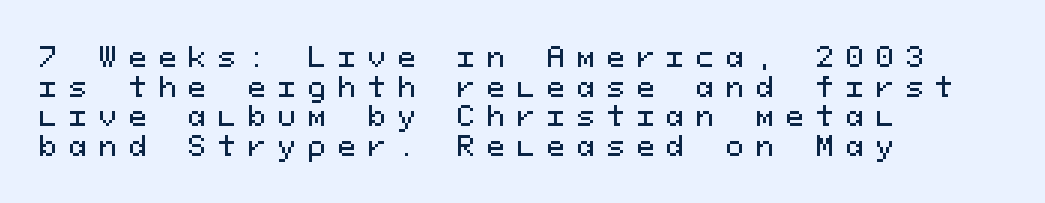
Q: Is the text italic (slanted)? A: No, it is upright.
Q: Is the text underlined? A: No.
Q: How is the paragraph aligned? A: Left-aligned.
Q: Is the spacing between letters normal or unusually wide? A: Unusually wide.
Q: Is the spacing between lines tight, normal or loose? A: Tight.
